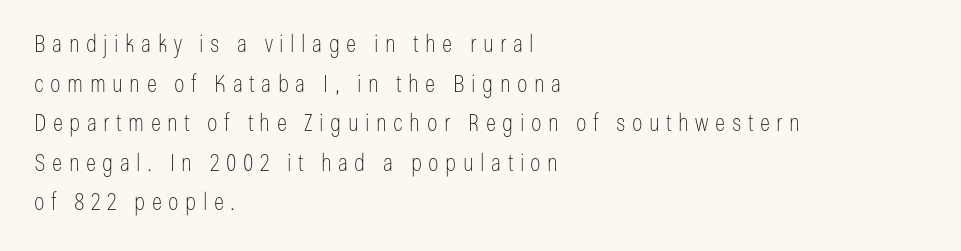
Posture: straight, roman, zero tilt. All the whitespace from short lines collects on the right. What stands out about the letter spacing? Its width — letters are far apart. This rendering features lettering with no underline. How would I describe the line gaps? Plain and ordinary. The passage shown is not bold in any degree.
